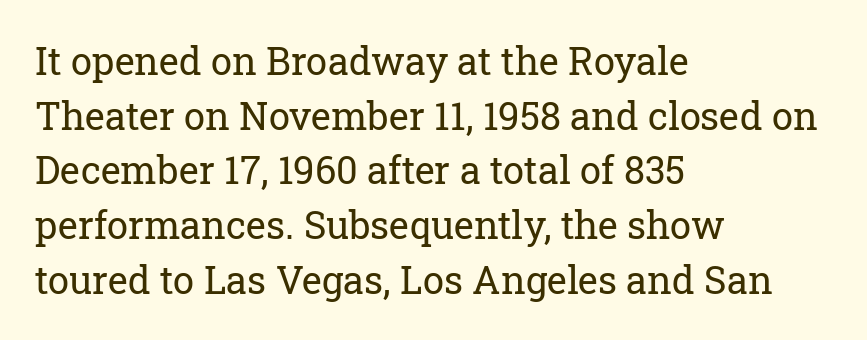
The image shows 38 px regular-weight serif type, upright; set left-aligned, normal line spacing (1.44x), normal letter spacing, not underlined; low stroke contrast and a medium x-height.
